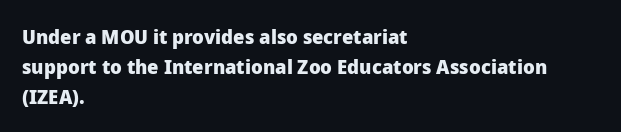
Q: Is the text bold? A: Yes.
Q: Is the text italic (slanted)? A: No, it is upright.
Q: Is the text underlined? A: No.
Q: How is the paragraph aligned? A: Left-aligned.
Q: Is the spacing between letters normal or unusually wide? A: Normal.
Q: Is the spacing between lines tight, normal or loose? A: Normal.
